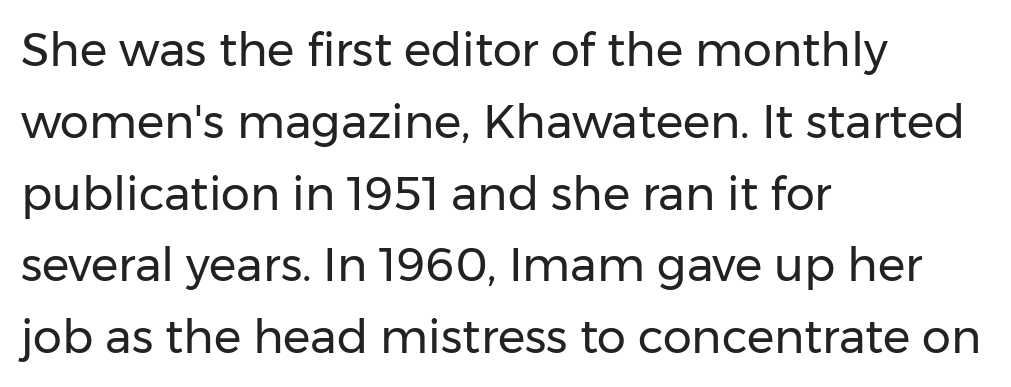
The image shows 46 px regular-weight sans-serif type, upright; set left-aligned, normal line spacing (1.56x), normal letter spacing, not underlined; low stroke contrast and a medium x-height.
